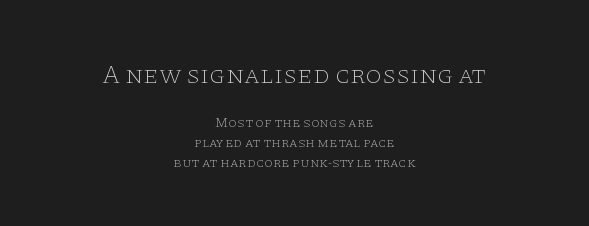
The image shows 26 px text type, upright; set centered, normal line spacing (1.41x), normal letter spacing, not underlined; the first (top) block is 1.86x larger.
